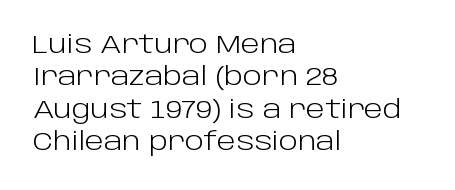
The words here are not underlined. Whoever set this chose a conventional vertical rhythm. Honestly, the letter spacing is just normal — you wouldn't notice it. Tall strokes in this sample are plumb rather than angled. Compared with a centered layout, this one pins lines to the left instead. The weight tops out at a normal text grade.
